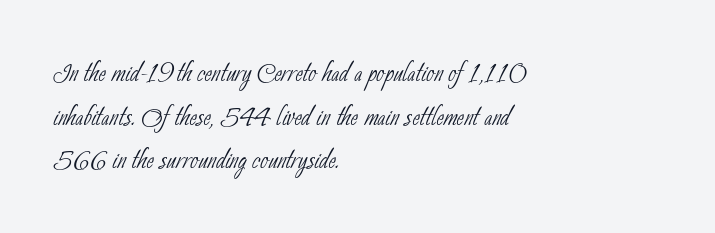
Q: Is the text bold? A: No.
Q: Is the typeface a serif or a sans-serif typeface? A: Sans-serif.
Q: Is the text underlined? A: No.
Q: How is the paragraph aligned? A: Left-aligned.
Q: Is the spacing between letters normal or unusually wide? A: Normal.
Q: Is the spacing between lines tight, normal or loose? A: Normal.
Q: Width (condensed, normal, or wide)? A: Condensed.
Q: Stroke contrast? A: Low.
Q: x-height? A: Small.
Q: Monospaced? A: No.
